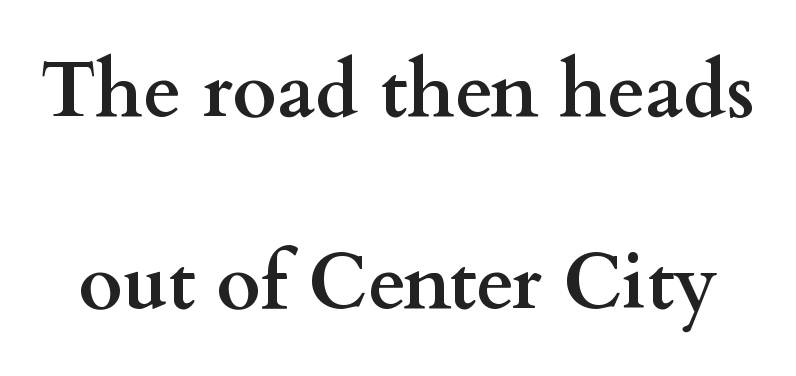
Q: Is the text bold? A: Yes.
Q: Is the text italic (slanted)? A: No, it is upright.
Q: Is the typeface a serif or a sans-serif typeface? A: Serif.
Q: Is the text underlined? A: No.
Q: Is the spacing between letters normal or unusually wide? A: Normal.
Q: Is the spacing between lines tight, normal or loose? A: Loose.
Q: Width (condensed, normal, or wide)? A: Wide.
Q: Stroke contrast? A: Medium.
Q: x-height? A: Small.
Q: Monospaced? A: No.
